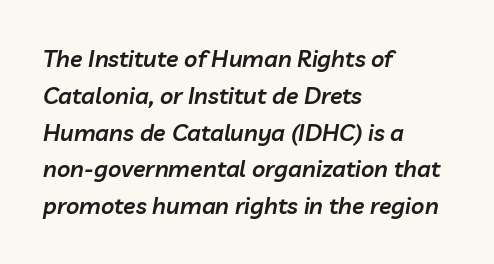
The image shows 23 px text type, italic (leaning right); set left-aligned, normal line spacing (1.6x), normal letter spacing, not underlined.
